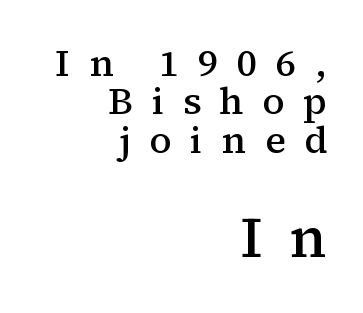
{"serif": "yes", "italic": "no", "bold": "semi", "weight": "semibold", "width": "normal", "stroke_contrast": "medium", "x_height": "medium", "monospaced": "no", "underline": "no", "align": "right", "line_spacing": "tight", "line_spacing_ratio": 1.01, "letter_spacing": "wide", "letter_spacing_em": 0.49, "larger_block": "second", "size_ratio": 1.5, "glyph_px": 57}
